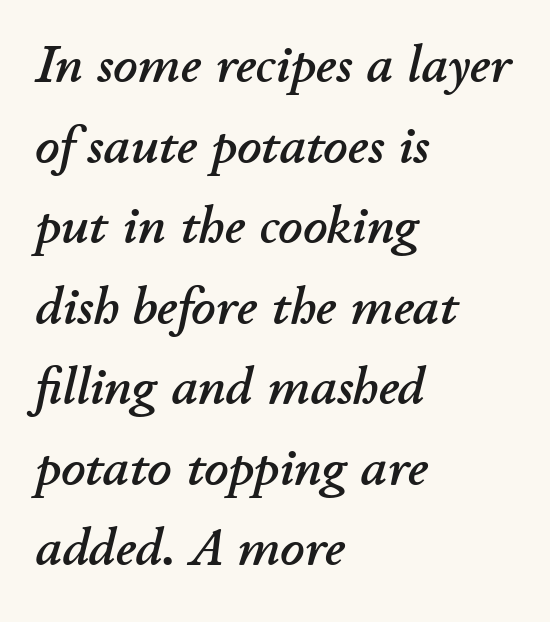
Letter spacing: default. Short and long lines alike share a common starting point at left. Observe the lean: these are italic letterforms. Think of a printed novel: that variable character pitch is what you see here.
